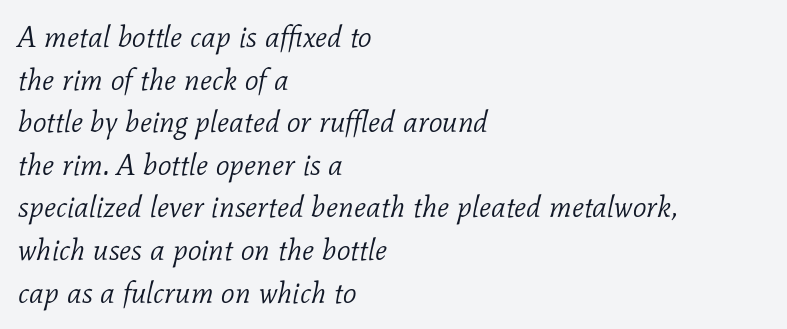
Q: Is the text bold? A: No.
Q: Is the text italic (slanted)? A: Yes, it leans right by about 11 degrees.
Q: Is the typeface a serif or a sans-serif typeface? A: Serif.
Q: Is the text underlined? A: No.
Q: How is the paragraph aligned? A: Left-aligned.
Q: Is the spacing between letters normal or unusually wide? A: Normal.
Q: Is the spacing between lines tight, normal or loose? A: Normal.
Q: Width (condensed, normal, or wide)? A: Normal.
Q: Stroke contrast? A: Low.
Q: x-height? A: Medium.
Q: Monospaced? A: No.
